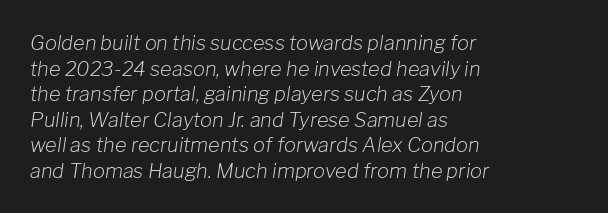
The leading is moderate, giving the passage an even texture. Stroke mass is kept to a normal reading level or below. Style check: oblique. Words appear dense and cohesive because spacing is normal.
